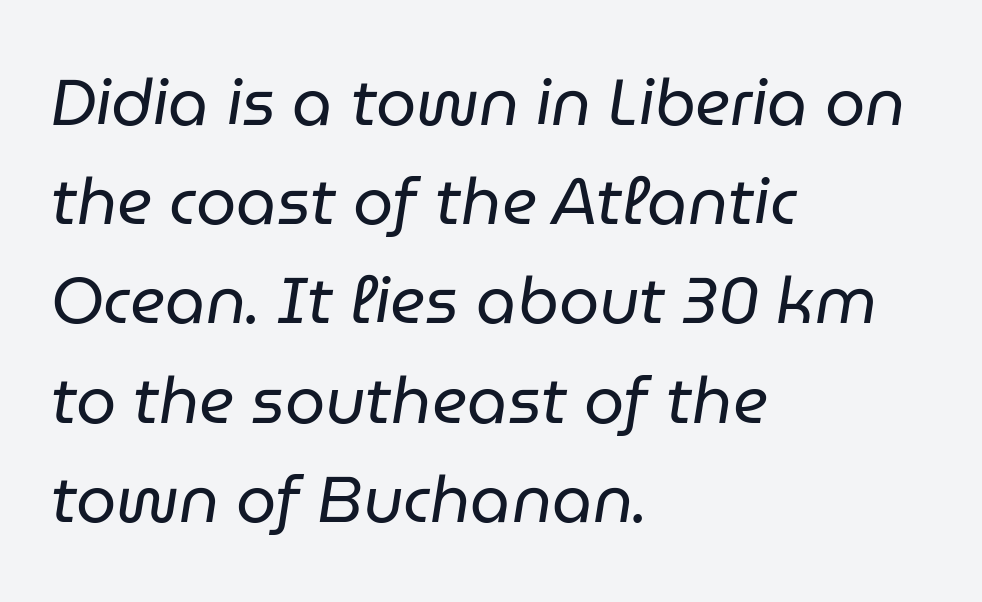
The image shows 64 px regular-weight type, italic (leaning right); set left-aligned, normal line spacing (1.55x), normal letter spacing, not underlined; low stroke contrast and a medium x-height.
